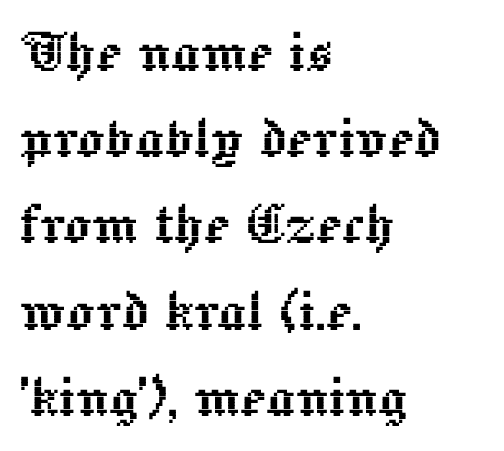
Q: Is the text italic (slanted)? A: No, it is upright.
Q: Is the text underlined? A: No.
Q: How is the paragraph aligned? A: Left-aligned.
Q: Is the spacing between letters normal or unusually wide? A: Normal.
Q: Is the spacing between lines tight, normal or loose? A: Normal.
Q: Width (condensed, normal, or wide)? A: Normal.
Q: x-height? A: Medium.
Q: Monospaced? A: No.
